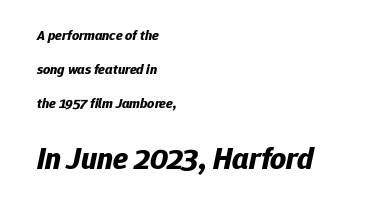
Rule under the text: the space is simply empty. If you measured baseline to baseline, you'd find a long distance. These lines keep a tight, regular rhythm from letter to letter. Size contrast runs from small at the top to large at the bottom. This sample uses an oblique cut, with every glyph tilted off the vertical.
